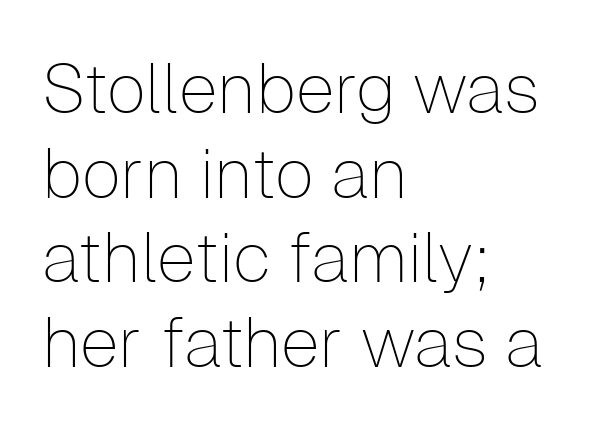
{"serif": "no", "italic": "no", "bold": "no", "weight": "thin", "width": "normal", "stroke_contrast": "low", "x_height": "medium", "monospaced": "no", "underline": "no", "align": "left", "line_spacing_ratio": 1.21, "letter_spacing": "normal", "letter_spacing_em": 0.0, "glyph_px": 70}
